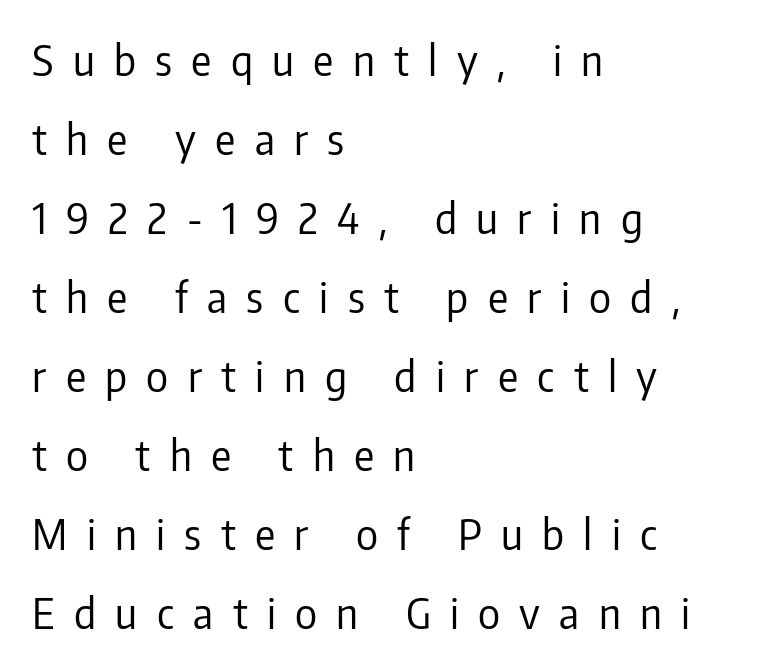
{"serif": "no", "italic": "no", "bold": "no", "weight": "regular", "width": "condensed", "stroke_contrast": "low", "x_height": "medium", "monospaced": "no", "underline": "no", "align": "left", "line_spacing_ratio": 1.88, "letter_spacing": "wide", "letter_spacing_em": 0.46, "glyph_px": 42}
